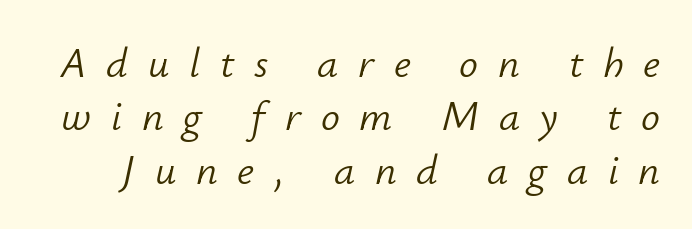
{"italic": "yes", "lean": "right", "slant_degrees": 12, "bold": "no", "weight": "light", "width": "normal", "stroke_contrast": "low", "x_height": "small", "monospaced": "no", "underline": "no", "line_spacing": "normal", "line_spacing_ratio": 1.27, "letter_spacing": "wide", "letter_spacing_em": 0.47, "glyph_px": 42}
